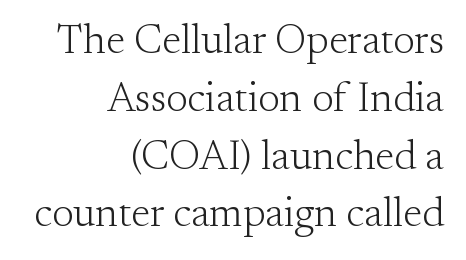
The image shows 41 px light serif type, upright; set right-aligned, normal line spacing (1.41x), normal letter spacing, not underlined; medium stroke contrast and a small x-height.
